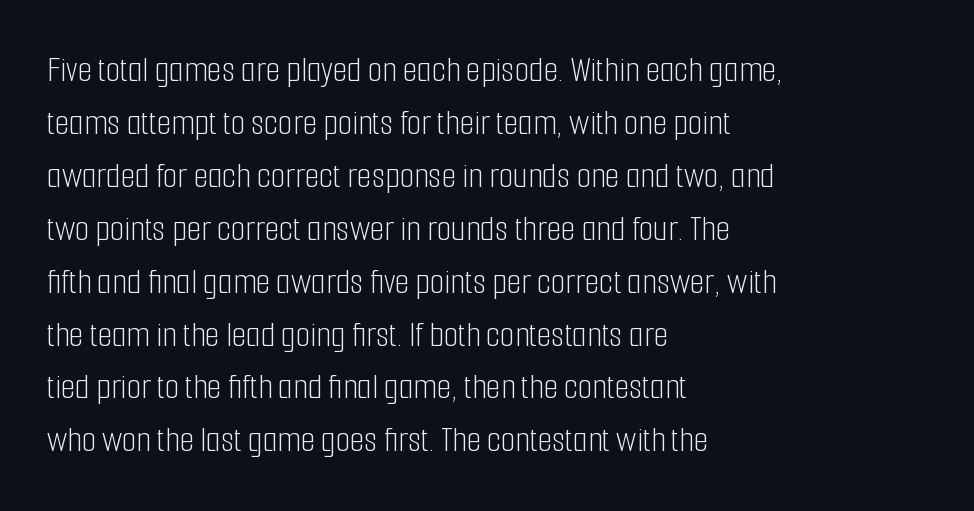
Q: Is the text bold? A: No.
Q: Is the text italic (slanted)? A: No, it is upright.
Q: Is the typeface a serif or a sans-serif typeface? A: Sans-serif.
Q: Is the text underlined? A: No.
Q: How is the paragraph aligned? A: Left-aligned.
Q: Is the spacing between letters normal or unusually wide? A: Normal.
Q: Is the spacing between lines tight, normal or loose? A: Normal.
Q: Width (condensed, normal, or wide)? A: Condensed.
Q: Stroke contrast? A: Low.
Q: x-height? A: Medium.
Q: Monospaced? A: No.
